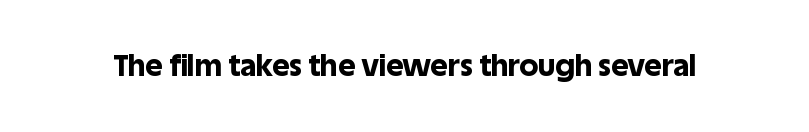
The gap between lines stays unmarked. Here the glyphs are tracked normally, forming tight word shapes. Italic: no, the glyphs are upright roman. Thick stems and heavy bowls — unmistakably bold. The letters advance in unequal steps, a hallmark of proportional type. This sample uses a sans-serif face.
